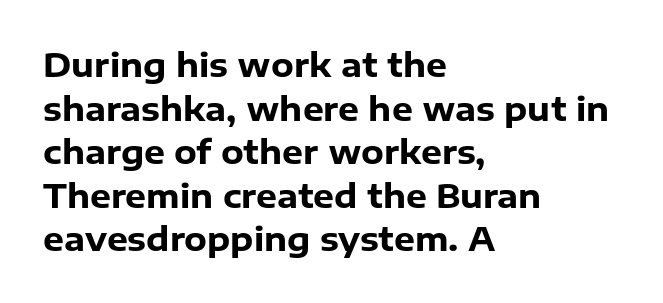
Italic: no, the glyphs are upright roman. Lines of text with bare space underneath. Quick note: interline space is typical. Stroke terminals: plain, sans-serif.
